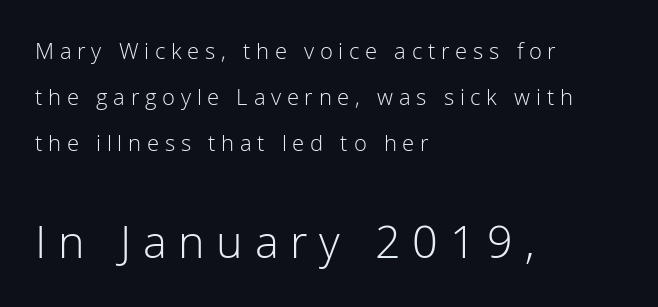
Nobody drew a line under any word here. The passage shown is typed in a proportional face where columns would drift. Caption: expanded tracking, letters set apart. Reading top to bottom, the characters get bigger at the block break.
